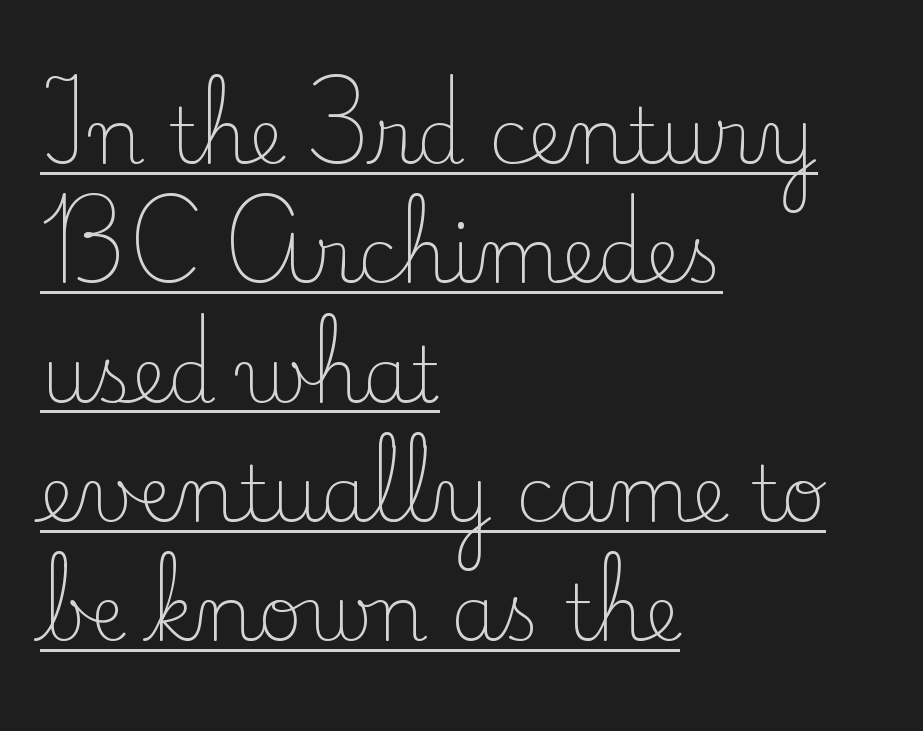
Where is the straight margin? On the left. The rendering keeps characters at their native spacing. The rendering uses natural spacing where letterforms have individual widths. This is underlined copy, the kind a proofreader might mark for attention. Compared with typical paragraphs, the rows here are spaced about the same. The text was rendered using a seriffed face with decorative stroke endings.
